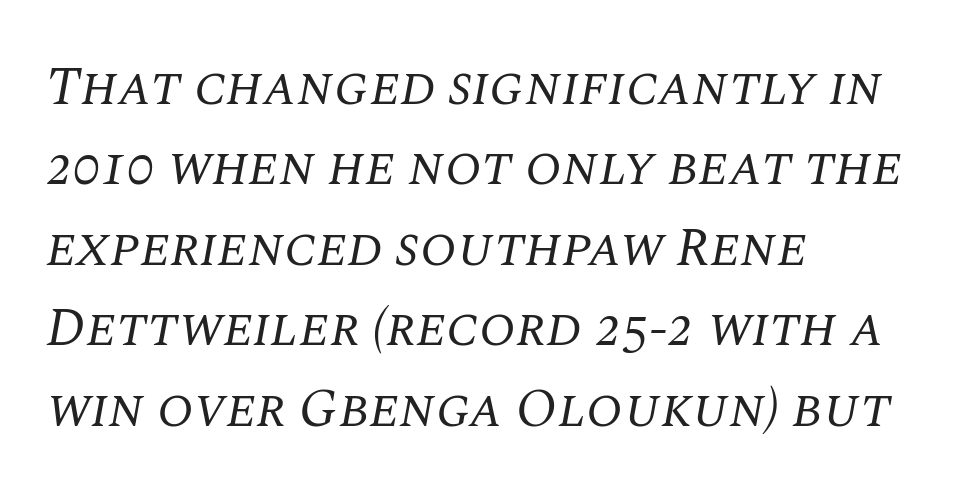
{"serif": "yes", "italic": "yes", "lean": "right", "slant_degrees": 10, "bold": "no", "weight": "regular", "width": "normal", "stroke_contrast": "medium", "x_height": "large", "monospaced": "no", "underline": "no", "align": "left", "line_spacing": "normal", "line_spacing_ratio": 1.49, "letter_spacing": "normal", "letter_spacing_em": 0.0, "glyph_px": 54}
